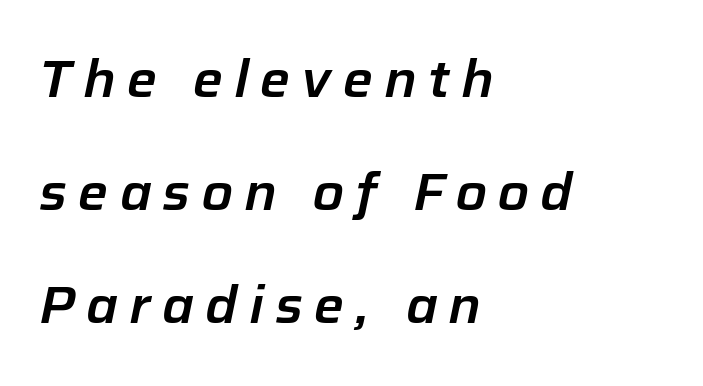
Q: Is the text italic (slanted)? A: Yes, it leans right by about 12 degrees.
Q: Is the text underlined? A: No.
Q: How is the paragraph aligned? A: Left-aligned.
Q: Is the spacing between letters normal or unusually wide? A: Unusually wide.
Q: Is the spacing between lines tight, normal or loose? A: Loose.
Q: Width (condensed, normal, or wide)? A: Normal.
Q: Stroke contrast? A: Low.
Q: x-height? A: Medium.
Q: Monospaced? A: No.
